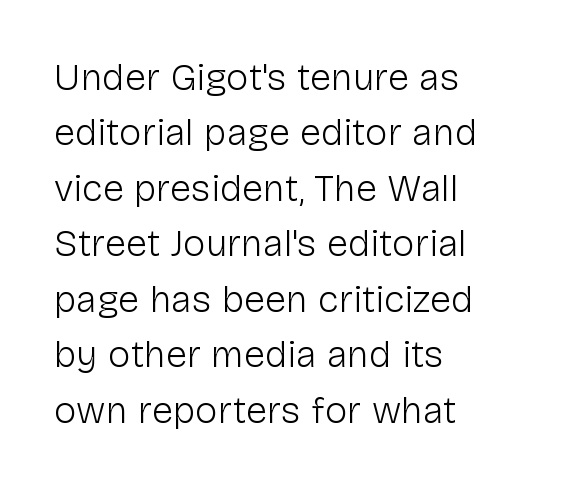
{"serif": "no", "italic": "no", "bold": "no", "weight": "light", "width": "normal", "stroke_contrast": "low", "x_height": "medium", "monospaced": "no", "underline": "no", "align": "left", "line_spacing": "normal", "line_spacing_ratio": 1.46, "letter_spacing": "normal", "letter_spacing_em": 0.0, "glyph_px": 38}
